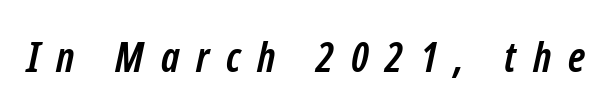
Q: Is the text bold? A: Yes.
Q: Is the typeface a serif or a sans-serif typeface? A: Sans-serif.
Q: Is the text underlined? A: No.
Q: Is the spacing between letters normal or unusually wide? A: Unusually wide.
Q: Width (condensed, normal, or wide)? A: Condensed.
Q: Stroke contrast? A: Low.
Q: x-height? A: Medium.
Q: Monospaced? A: No.
